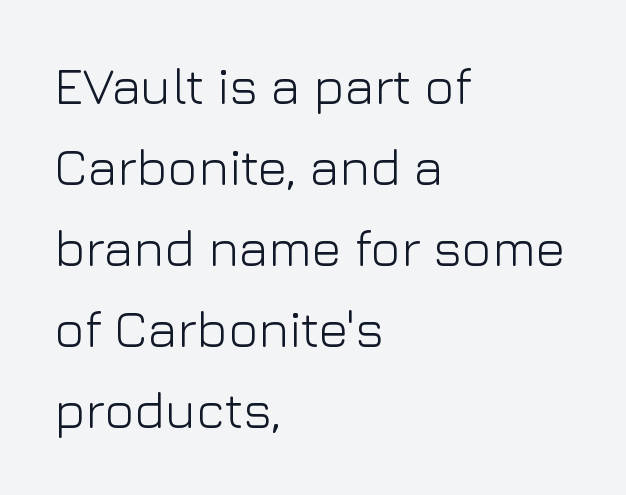
{"serif": "no", "italic": "no", "bold": "no", "weight": "light", "width": "normal", "stroke_contrast": "low", "x_height": "medium", "monospaced": "no", "underline": "no", "align": "left", "line_spacing": "normal", "line_spacing_ratio": 1.59, "letter_spacing": "normal", "letter_spacing_em": 0.0, "glyph_px": 51}
